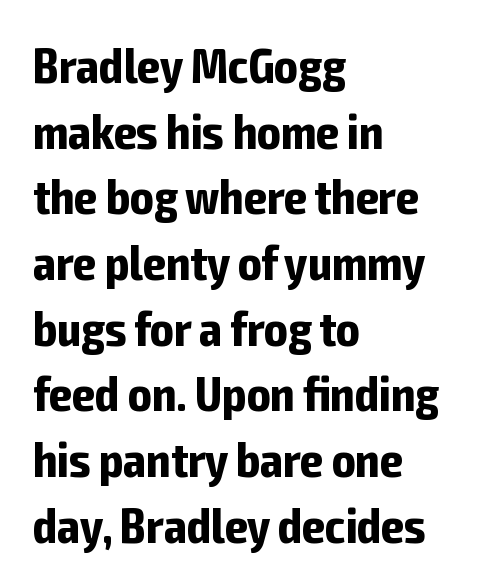
Normally led — the rows are evenly, conventionally spaced. Look at the bottom of the vertical strokes: they stop flat, with no serifs. Horizontally, the lines are justified to the leading edge only. This sample uses an upright cut, with every glyph sitting square on the baseline. This rendering features lettering with no underline. The gaps between neighbouring characters are ordinary and unremarkable.
